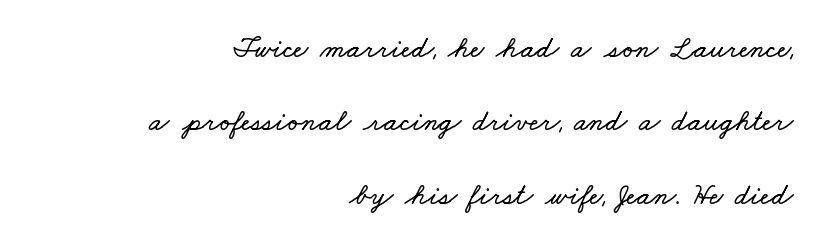
What stands out about the letter spacing? Nothing — it is the standard amount. What's the leading like? Stretched, with rows far apart. Proportional: the letters do not fall into vertical columns. The space beneath each line is pristine and unruled. If you drew a ruler down the right edge, every line would touch it.
